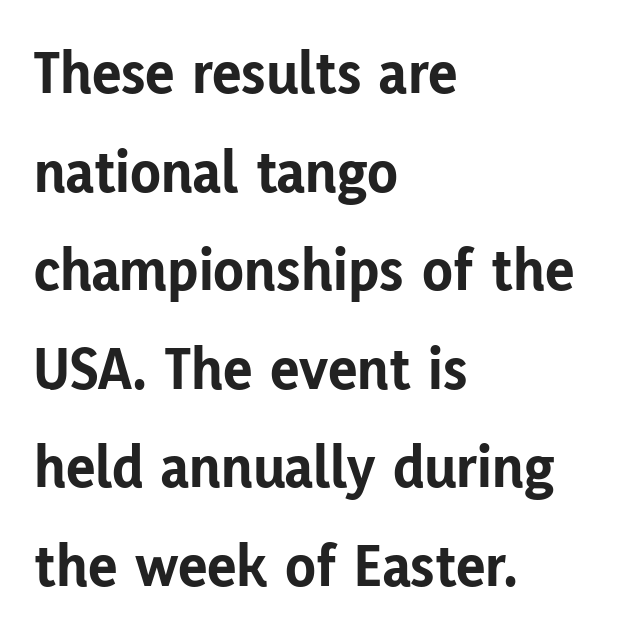
Grotesque or geometric, the face here clearly has no serifs. Weight: bold. The string is rendered with underlining switched off. You could call the tracking neutral — neither tight nor loose. The letters advance in unequal steps, a hallmark of proportional type. The type sits square on the baseline with zero lean.
